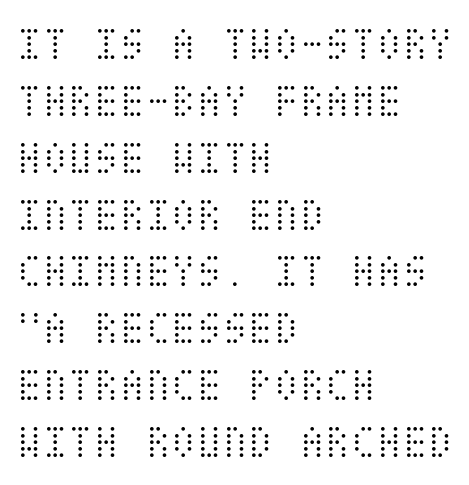
Is the stroke heavy? The answer is a plain regular-or-lighter. The baseline area is clear. The specimen reads as upright at a glance. Look at the tracking — it's just the regular setting, nothing added.
